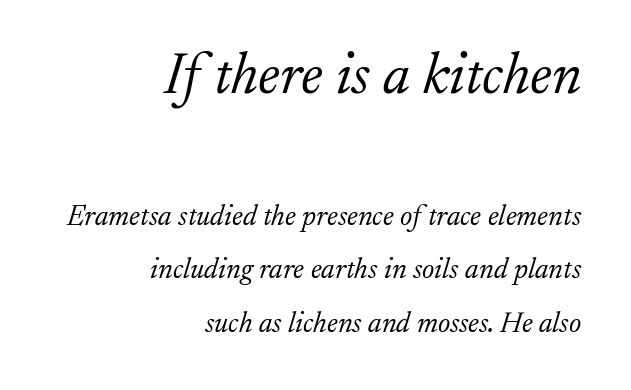
{"serif": "yes", "italic": "yes", "lean": "right", "slant_degrees": 17, "bold": "no", "weight": "light", "width": "normal", "stroke_contrast": "low", "x_height": "small", "monospaced": "no", "underline": "no", "align": "right", "line_spacing_ratio": 1.84, "letter_spacing": "normal", "letter_spacing_em": 0.0, "larger_block": "first", "size_ratio": 2.0, "glyph_px": 58}
